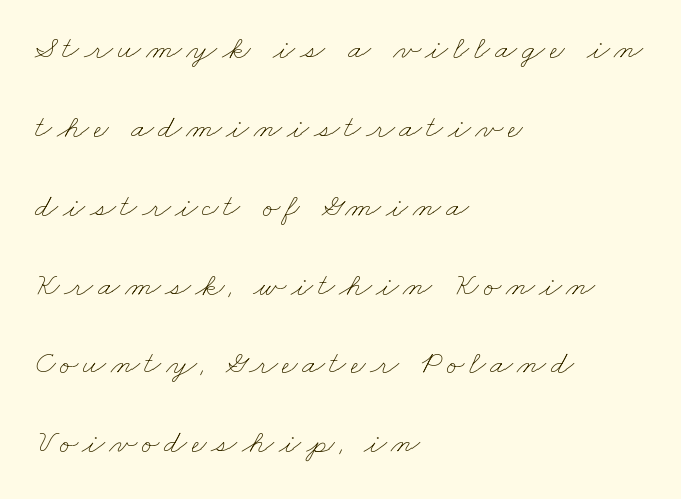
Whoever set this chose breathing room over compactness in the vertical rhythm. Visually the block forms a straight wall on the left and a jagged coastline on the right. The baseline area is clear. Varying glyph widths throughout — classic text-font behaviour.
